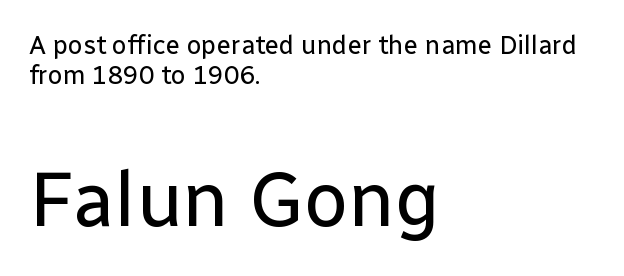
{"serif": "no", "italic": "no", "bold": "no", "weight": "regular", "width": "normal", "stroke_contrast": "low", "x_height": "medium", "monospaced": "no", "underline": "no", "align": "left", "line_spacing_ratio": 1.17, "letter_spacing": "normal", "letter_spacing_em": 0.0, "larger_block": "second", "size_ratio": 3.0, "glyph_px": 78}
